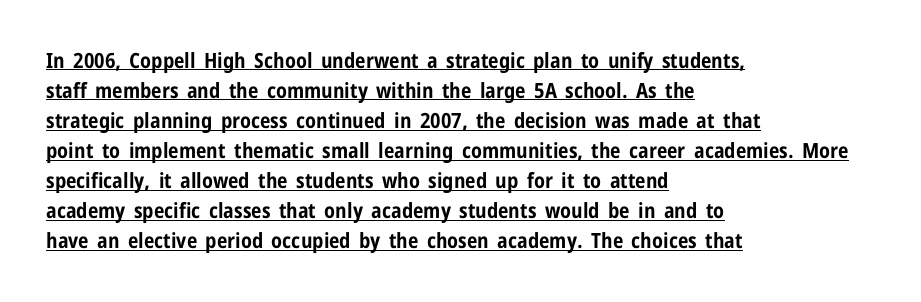
The image shows 21 px bold type, upright; set left-aligned, normal line spacing (1.43x), normal letter spacing, underlined.
